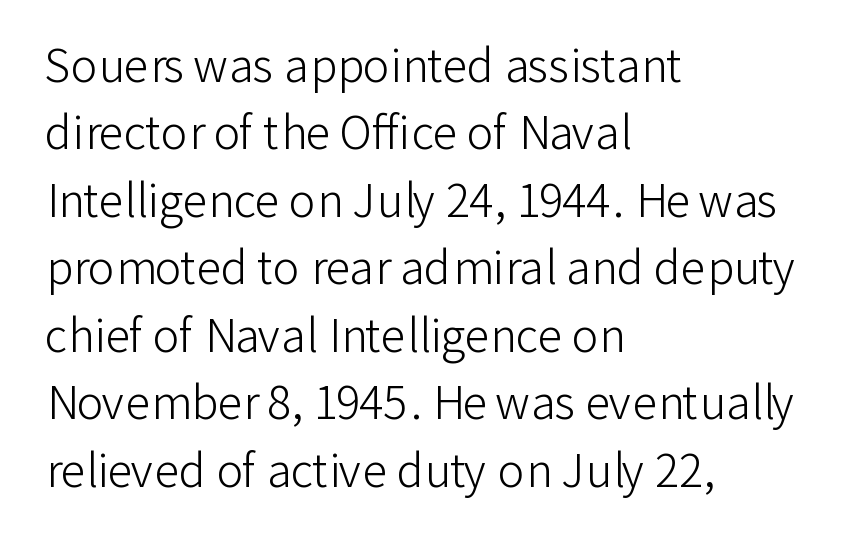
{"serif": "no", "italic": "no", "bold": "no", "weight": "light", "width": "normal", "stroke_contrast": "low", "x_height": "medium", "monospaced": "no", "underline": "no", "align": "left", "line_spacing": "normal", "line_spacing_ratio": 1.5, "letter_spacing": "normal", "letter_spacing_em": 0.0, "glyph_px": 45}
